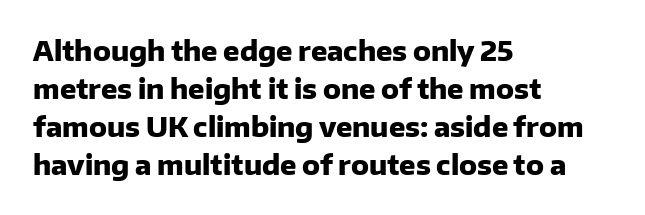
Nothing unusual about the tracking: characters are spaced as the font intends. Glance below the letters and you will spot only blank space. Designer's note — italics off, roman on. Alignment: flush left.
